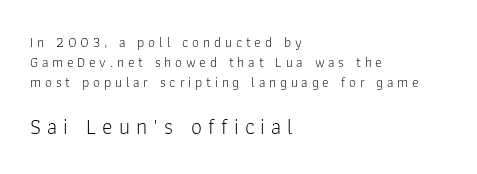
The lines are quadded left. Size contrast runs from small at the top to large at the bottom. Caption: face not bold, strokes unweighted. Normally led — the rows are evenly, conventionally spaced.
